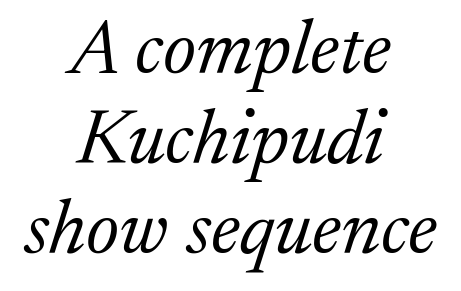
Glance below the letters and you will spot only blank space. The cut favours lightness, reaching ordinary text weight at its darkest. The rendering uses natural spacing where letterforms have individual widths. This sample uses an oblique cut, with every glyph tilted off the vertical. Observe the ordinary spacing: letters are neighbours, not strangers. You can tell from the footed stems that serif type was used.
